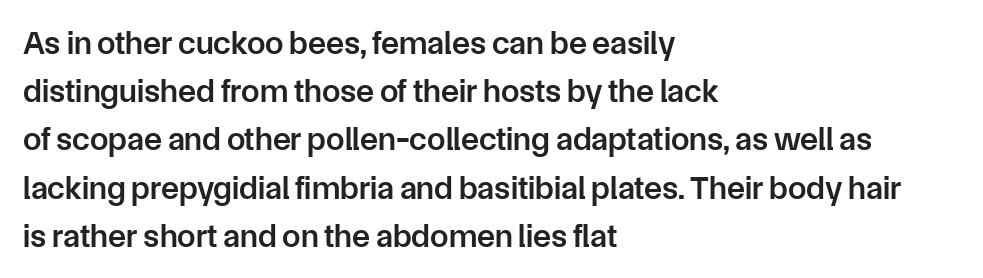
The image shows 33 px semibold sans-serif type, upright; set left-aligned, normal line spacing (1.46x), normal letter spacing, not underlined; low stroke contrast and a medium x-height.
